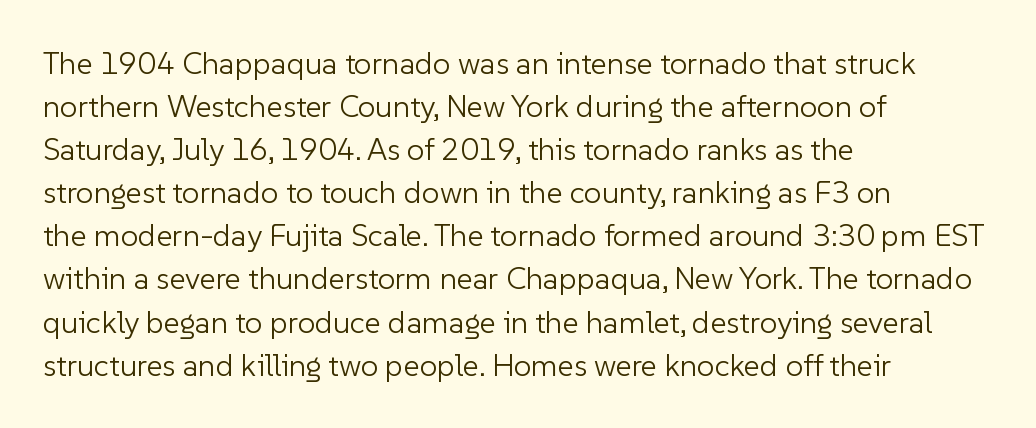
Q: Is the text bold? A: No.
Q: Is the text italic (slanted)? A: No, it is upright.
Q: Is the typeface a serif or a sans-serif typeface? A: Sans-serif.
Q: Is the text underlined? A: No.
Q: How is the paragraph aligned? A: Left-aligned.
Q: Is the spacing between letters normal or unusually wide? A: Normal.
Q: Is the spacing between lines tight, normal or loose? A: Normal.
Q: Width (condensed, normal, or wide)? A: Normal.
Q: Stroke contrast? A: Low.
Q: x-height? A: Medium.
Q: Monospaced? A: No.
